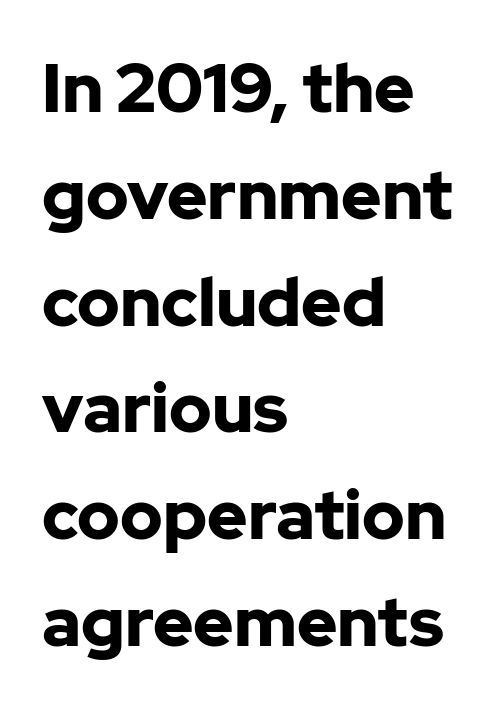
Posture: straight, roman, zero tilt. The font family rendered here belongs to the sans-serif group. The letters sit at their default tracking, neither squeezed nor spread. The words here are not underlined. The lines in this sample share a left origin and differ only in where they stop. The passage shown is typed in a proportional face where columns would drift.
